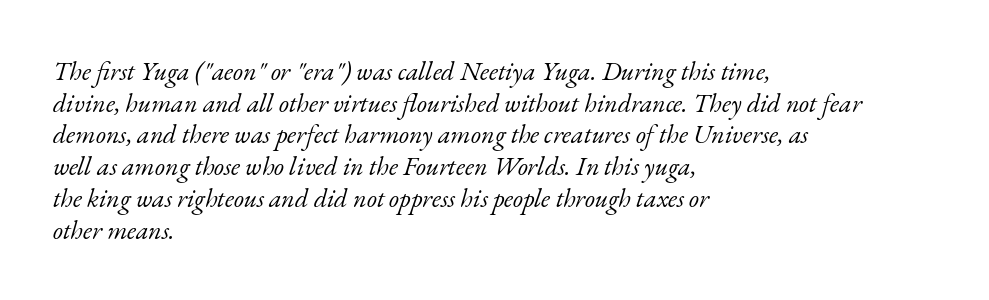
Q: Is the text bold? A: No.
Q: Is the text italic (slanted)? A: Yes, it leans right by about 17 degrees.
Q: Is the text underlined? A: No.
Q: How is the paragraph aligned? A: Left-aligned.
Q: Is the spacing between letters normal or unusually wide? A: Normal.
